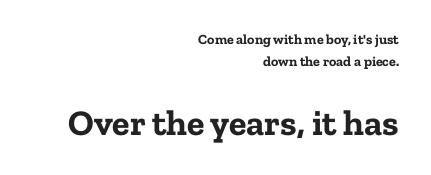
The image shows 36 px bold serif type, upright; set right-aligned, normal line spacing (1.6x), normal letter spacing, not underlined; the second (bottom) block is 2.57x larger; low stroke contrast and a medium x-height.
